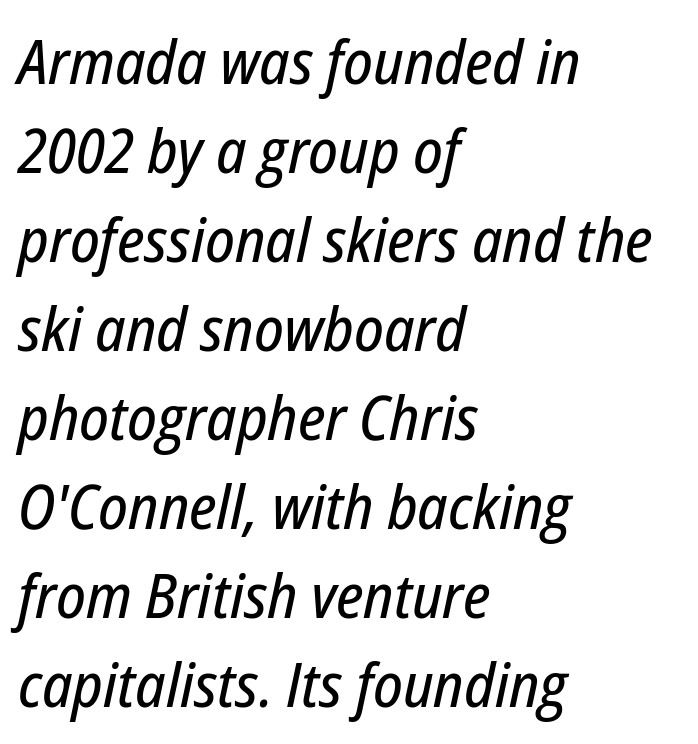
Q: Is the text italic (slanted)? A: Yes, it leans right by about 12 degrees.
Q: Is the text underlined? A: No.
Q: How is the paragraph aligned? A: Left-aligned.
Q: Is the spacing between letters normal or unusually wide? A: Normal.
Q: Is the spacing between lines tight, normal or loose? A: Normal.
Q: Width (condensed, normal, or wide)? A: Condensed.
Q: Stroke contrast? A: Low.
Q: x-height? A: Medium.
Q: Monospaced? A: No.
